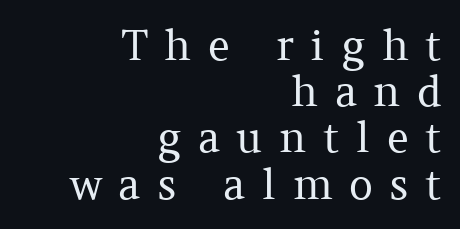
{"serif": "yes", "italic": "no", "bold": "no", "weight": "regular", "width": "normal", "stroke_contrast": "medium", "x_height": "medium", "monospaced": "no", "underline": "no", "align": "right", "line_spacing": "tight", "line_spacing_ratio": 1.1, "letter_spacing": "wide", "letter_spacing_em": 0.39, "glyph_px": 42}
